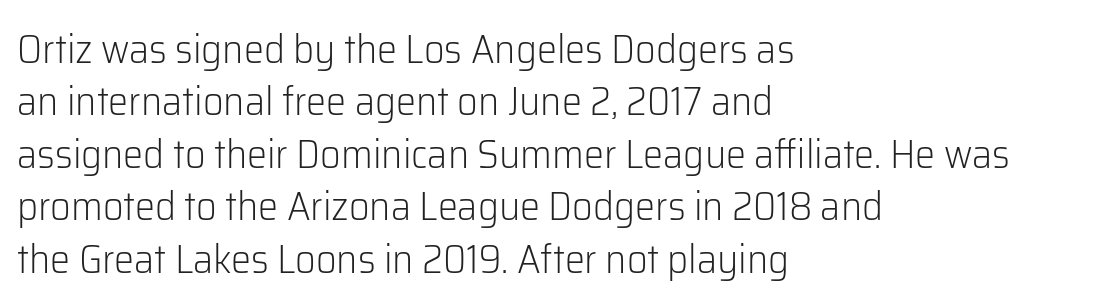
Is the block centered? No — it sits flush against the left margin. Varying glyph widths throughout — classic text-font behaviour. Counters stay open thanks to moderate or lighter strokes. Regular leading. No extra tracking has been applied to these lines.
